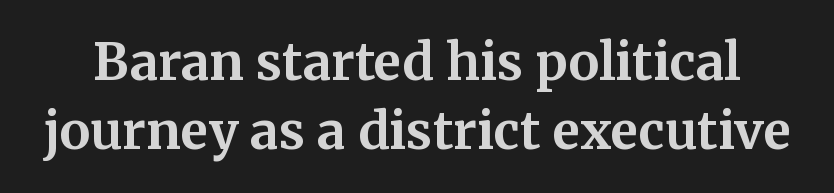
Q: Is the text bold? A: Yes.
Q: Is the text italic (slanted)? A: No, it is upright.
Q: Is the typeface a serif or a sans-serif typeface? A: Serif.
Q: Is the text underlined? A: No.
Q: Is the spacing between letters normal or unusually wide? A: Normal.
Q: Is the spacing between lines tight, normal or loose? A: Normal.
Q: Width (condensed, normal, or wide)? A: Normal.
Q: Stroke contrast? A: Medium.
Q: x-height? A: Medium.
Q: Monospaced? A: No.
